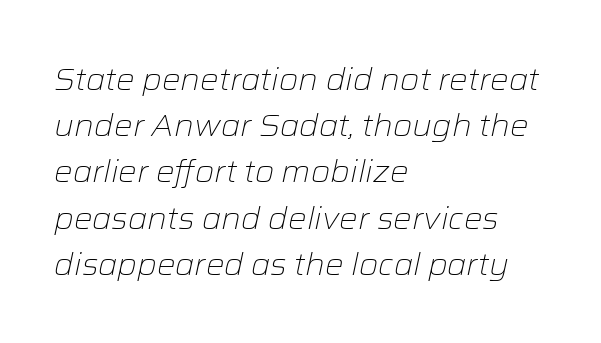
The image shows 31 px light type, italic (leaning right); set left-aligned, normal line spacing (1.49x), normal letter spacing, not underlined; low stroke contrast and a medium x-height.
